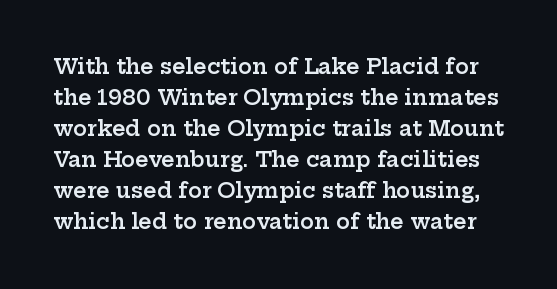
{"italic": "no", "bold": "semi", "underline": "no", "line_spacing": "normal", "line_spacing_ratio": 1.48, "letter_spacing": "normal", "letter_spacing_em": 0.0, "glyph_px": 21}
